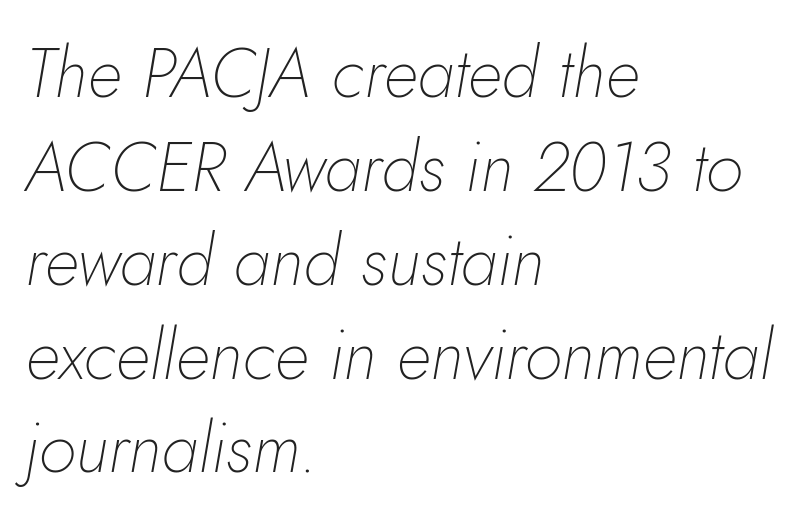
{"italic": "yes", "lean": "right", "slant_degrees": 10, "bold": "no", "weight": "thin", "width": "normal", "stroke_contrast": "low", "x_height": "small", "monospaced": "no", "underline": "no", "align": "left", "line_spacing": "normal", "line_spacing_ratio": 1.36, "letter_spacing": "normal", "letter_spacing_em": 0.0, "glyph_px": 69}
